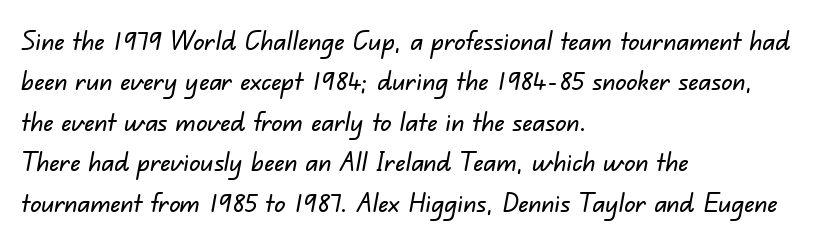
This rendering features lettering with no underline. Successive baselines arrive at the customary interval. Leftover space on each line is placed entirely after the last word. The passage shown has conventional tracking throughout.
